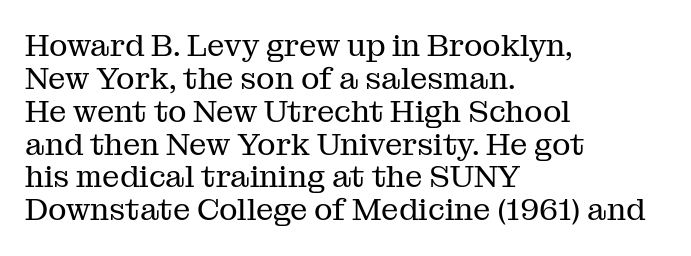
{"serif": "yes", "italic": "no", "bold": "no", "weight": "regular", "width": "normal", "stroke_contrast": "medium", "x_height": "medium", "monospaced": "no", "underline": "no", "align": "left", "line_spacing": "tight", "line_spacing_ratio": 1.06, "letter_spacing": "normal", "letter_spacing_em": 0.0, "glyph_px": 31}
